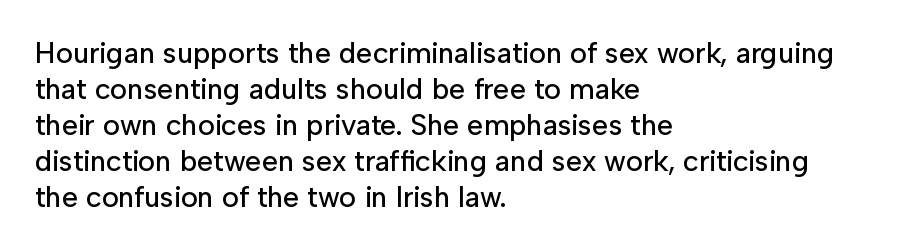
Lines of text with bare space underneath. A typesetter would call this zero additional tracking. Classification — sans serif. Compared with a centered layout, this one pins lines to the left instead. When letters stand straight like this, we call the style roman or upright.
